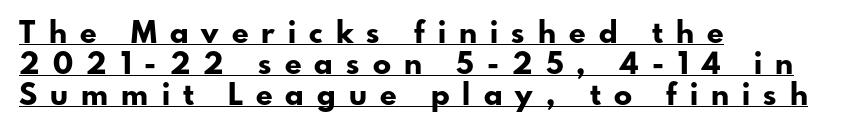
Cramped leading. Is this a fixed-width face? No — the glyphs have proportional, varying widths. In designer terms, the underline attribute is active on this setting. The axis of the letterforms is exactly vertical.
